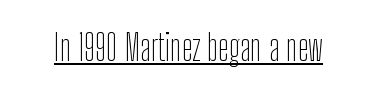
What stands out about the letter spacing? Nothing — it is the standard amount. Italic? Not at all — the glyphs are vertical. These lines are rendered in a variable-pitch font. I'd call this a sans setting — the letters go barefoot.
